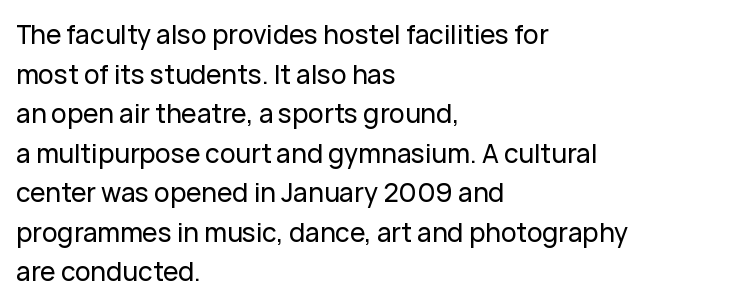
Q: Is the text italic (slanted)? A: No, it is upright.
Q: Is the text underlined? A: No.
Q: How is the paragraph aligned? A: Left-aligned.
Q: Is the spacing between letters normal or unusually wide? A: Normal.
Q: Is the spacing between lines tight, normal or loose? A: Normal.
